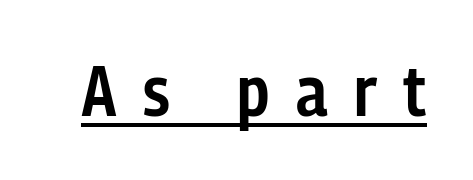
Q: Is the text bold? A: Semi-bold.
Q: Is the text italic (slanted)? A: No, it is upright.
Q: Is the typeface a serif or a sans-serif typeface? A: Sans-serif.
Q: Is the text underlined? A: Yes.
Q: Is the spacing between letters normal or unusually wide? A: Unusually wide.
Q: Width (condensed, normal, or wide)? A: Condensed.
Q: Stroke contrast? A: Low.
Q: x-height? A: Medium.
Q: Monospaced? A: No.
